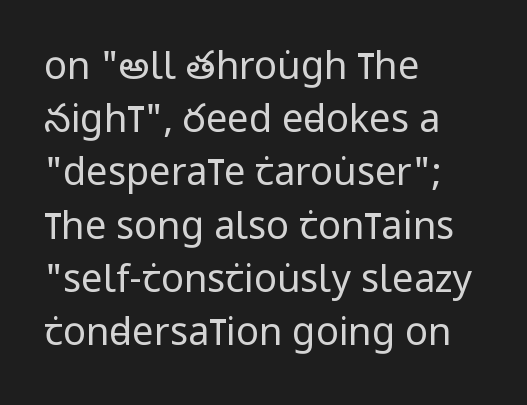
The text was rendered using a sans face with plain stroke endings. Stroke thickness stays within the range of a standard reading face or lighter. Look at the tracking — it's just the regular setting, nothing added. The letters advance in unequal steps, a hallmark of proportional type. Which margin do the lines hug? The left one — the right edge is uneven.
